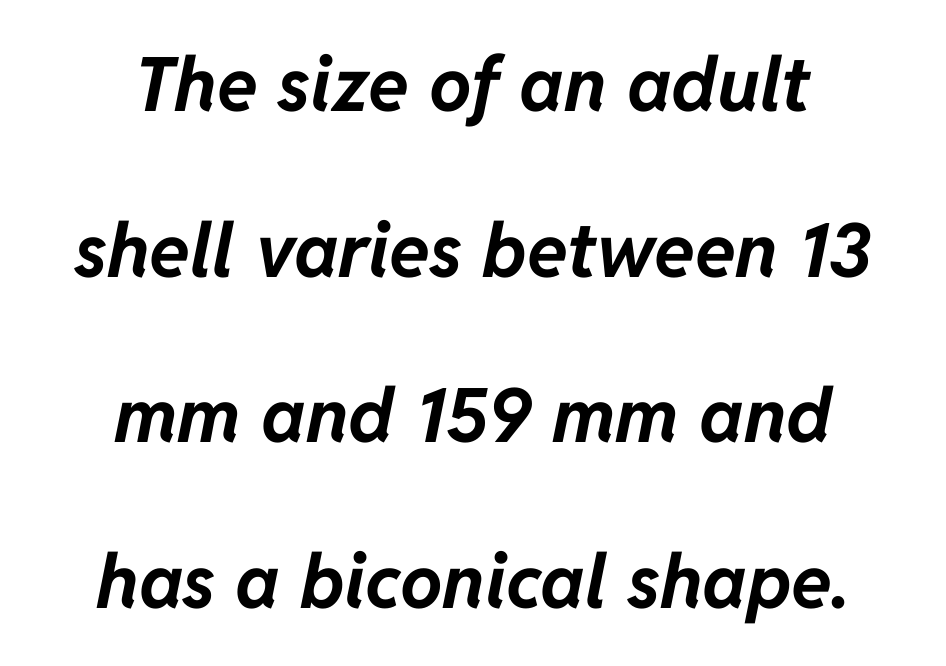
Q: Is the text bold? A: Yes.
Q: Is the text italic (slanted)? A: Yes, it leans right by about 11 degrees.
Q: Is the text underlined? A: No.
Q: How is the paragraph aligned? A: Centered.
Q: Is the spacing between letters normal or unusually wide? A: Normal.
Q: Is the spacing between lines tight, normal or loose? A: Loose.
Q: Width (condensed, normal, or wide)? A: Normal.
Q: Stroke contrast? A: Low.
Q: x-height? A: Medium.
Q: Monospaced? A: No.
